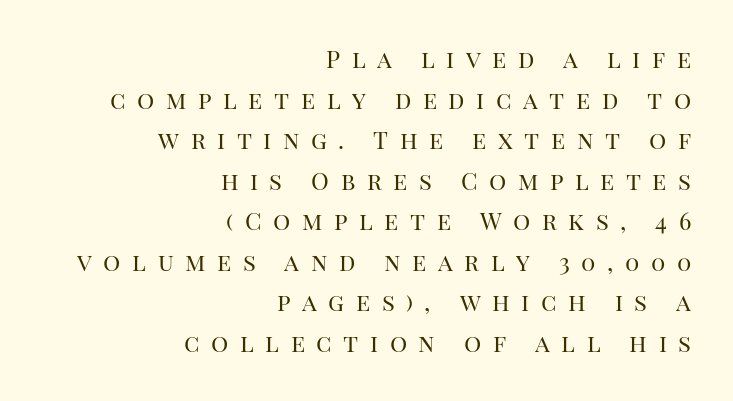
The letterforms stand isolated, each surrounded by extra space. Letters rest on an invisible, unmarked baseline. A quiet, ordinary-to-light weight characterises the typeface. The lettering stays uniformly vertical, giving the passage a roman look. Successive baselines arrive at the customary interval.
